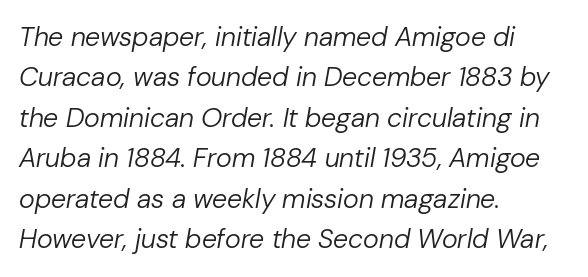
The leading is moderate, giving the passage an even texture. Underline: absent. The letters are slanted; this is an italic face. Heft: none added — not bold. Each line starts at the same left margin while the right side varies. Short note: letters normally spaced.
